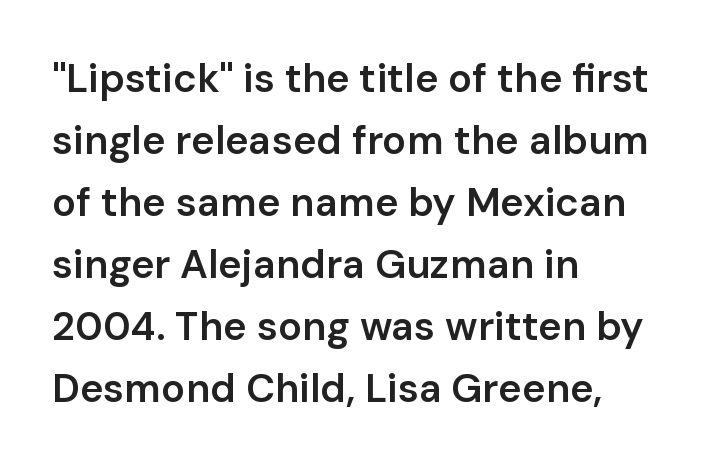
Has an underline been added? It has not. Do the characters align in a grid? No, the font is proportional. The lines in this sample share a left origin and differ only in where they stop. Words appear dense and cohesive because spacing is normal.
